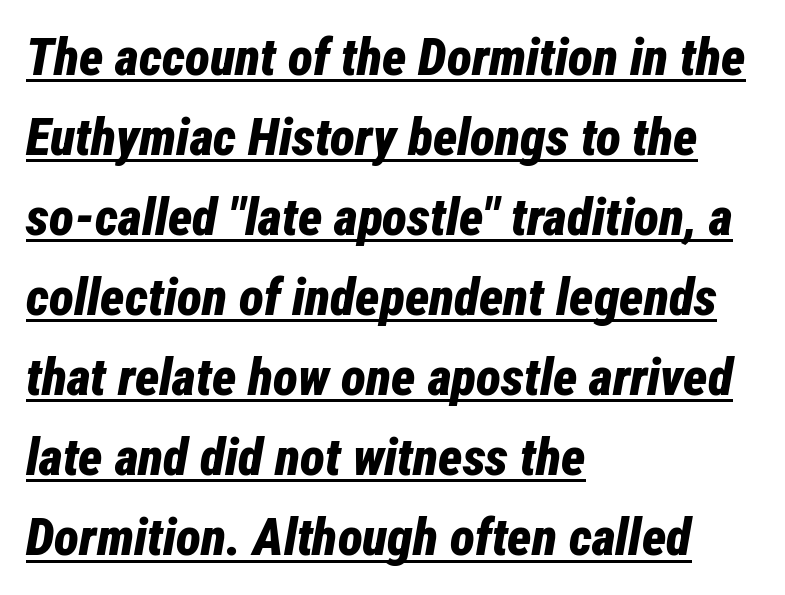
The image shows 52 px bold, condensed type, italic (leaning right); set left-aligned, normal line spacing (1.54x), normal letter spacing, underlined; low stroke contrast and a medium x-height.
